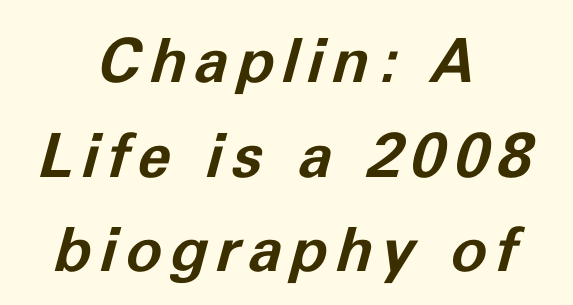
Designer's note — italics engaged. Type without underlining. Strokes here are thick enough to call this a true bold. If you folded the block vertically in half, each line would mirror itself in length. Think of a printed novel: that variable character pitch is what you see here. The line-height multiplier appears to be the usual default.
